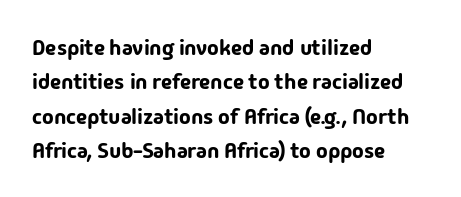
Q: Is the text italic (slanted)? A: No, it is upright.
Q: Is the text underlined? A: No.
Q: How is the paragraph aligned? A: Left-aligned.
Q: Is the spacing between letters normal or unusually wide? A: Normal.
Q: Is the spacing between lines tight, normal or loose? A: Normal.
